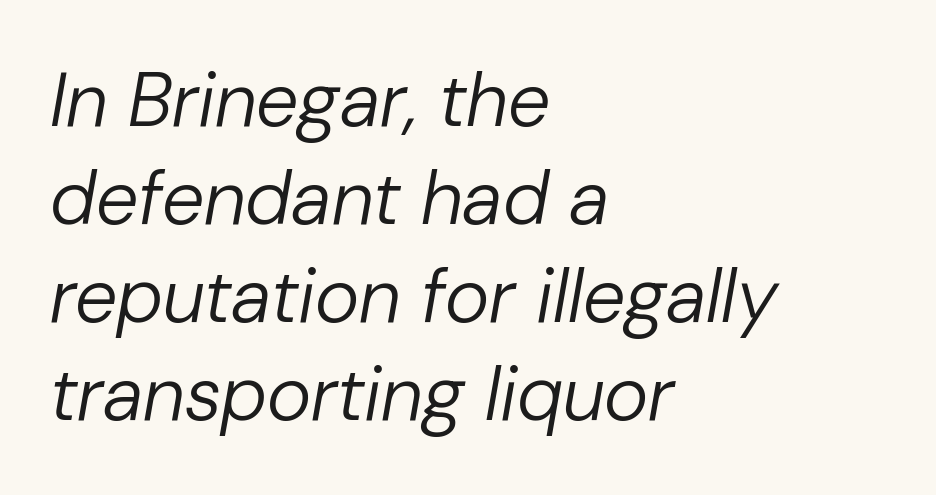
Q: Is the text bold? A: No.
Q: Is the text italic (slanted)? A: Yes, it leans right by about 10 degrees.
Q: Is the text underlined? A: No.
Q: How is the paragraph aligned? A: Left-aligned.
Q: Is the spacing between letters normal or unusually wide? A: Normal.
Q: Is the spacing between lines tight, normal or loose? A: Normal.
Q: Width (condensed, normal, or wide)? A: Normal.
Q: Stroke contrast? A: Low.
Q: x-height? A: Medium.
Q: Monospaced? A: No.
